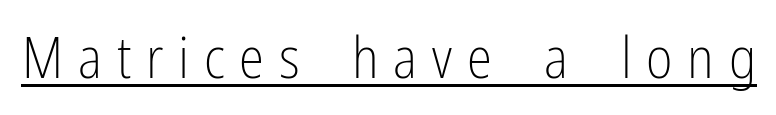
Q: Is the text bold? A: No.
Q: Is the text italic (slanted)? A: No, it is upright.
Q: Is the typeface a serif or a sans-serif typeface? A: Sans-serif.
Q: Is the text underlined? A: Yes.
Q: Is the spacing between letters normal or unusually wide? A: Unusually wide.
Q: Width (condensed, normal, or wide)? A: Condensed.
Q: Stroke contrast? A: Low.
Q: x-height? A: Medium.
Q: Monospaced? A: No.
